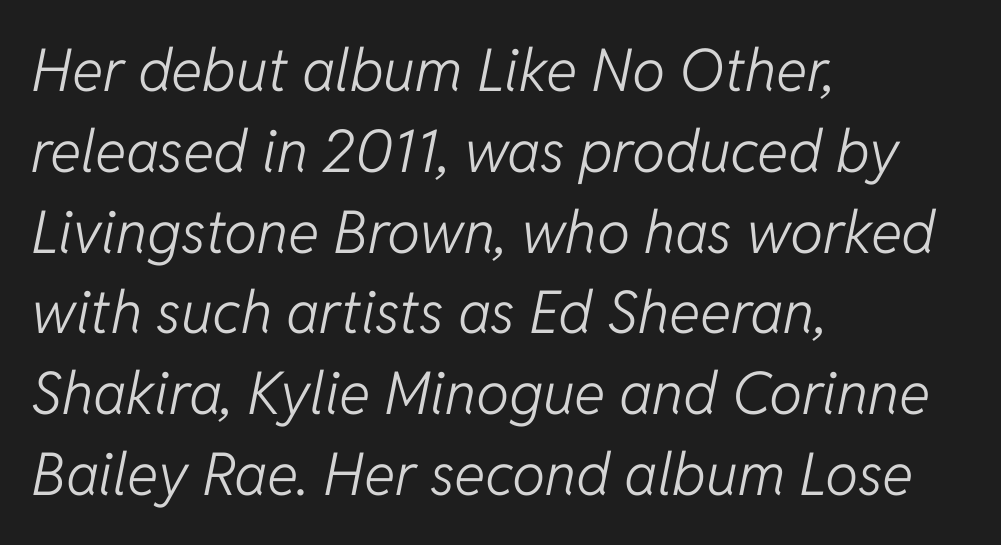
{"italic": "yes", "lean": "right", "slant_degrees": 11, "bold": "no", "weight": "light", "width": "normal", "stroke_contrast": "low", "x_height": "medium", "monospaced": "no", "underline": "no", "align": "left", "line_spacing": "normal", "line_spacing_ratio": 1.37, "letter_spacing": "normal", "letter_spacing_em": 0.0, "glyph_px": 59}
